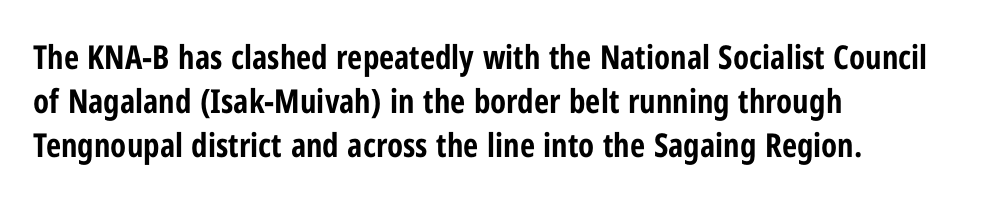
The image shows 33 px bold, condensed sans-serif type, upright; set left-aligned, normal line spacing (1.33x), normal letter spacing, not underlined; low stroke contrast and a medium x-height.
